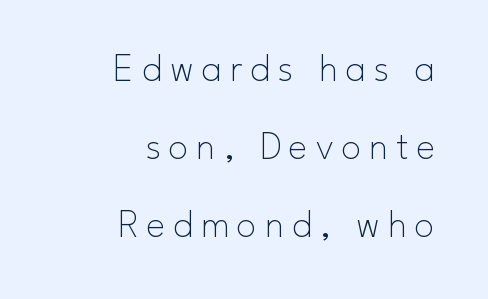
The image shows 40 px thin sans-serif type, upright; set right-aligned, loose line spacing (1.95x), unusually wide letter spacing (+0.2 em), not underlined; low stroke contrast and a small x-height.
